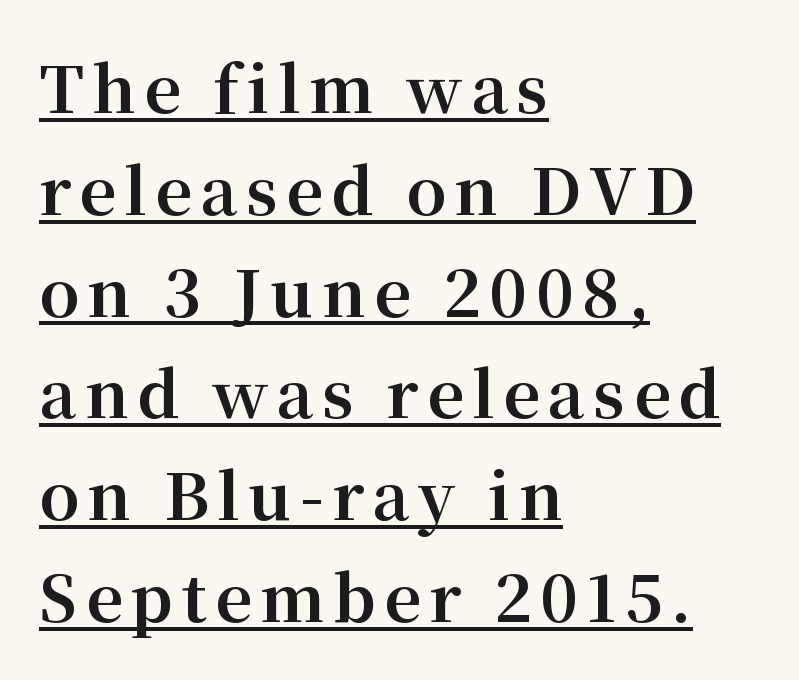
{"serif": "yes", "italic": "no", "bold": "yes", "weight": "bold", "width": "normal", "stroke_contrast": "medium", "x_height": "medium", "monospaced": "no", "underline": "yes", "align": "left", "line_spacing": "normal", "line_spacing_ratio": 1.59, "glyph_px": 64}
